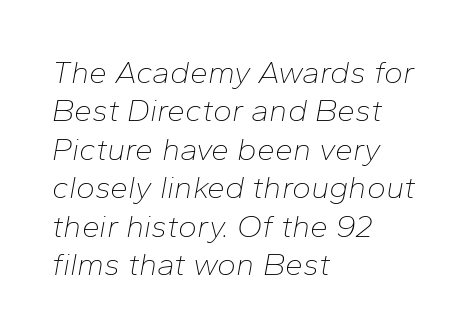
The glyphs look as if they've been sheared to an angle. Spacing verdict: proportional, widths tailored to each character. Spacing between characters is what you'd get straight out of the box. Has an underline been added? It has not. Summary of weight: not heavy and not bold. Casual observation: everything's shoved over to the left.
